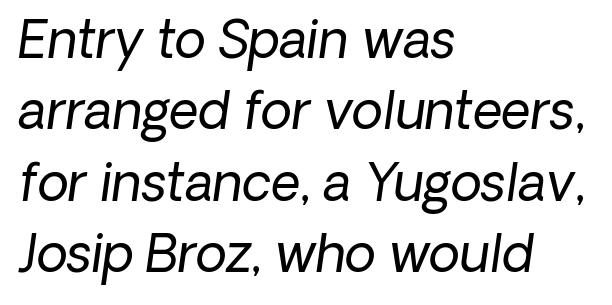
The image shows 51 px regular-weight sans-serif type; set left-aligned, normal line spacing (1.4x), normal letter spacing, not underlined; low stroke contrast and a medium x-height.
